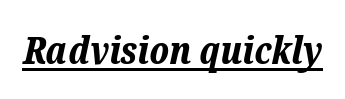
The image shows 38 px bold type, italic (leaning right); set normal letter spacing, underlined; low stroke contrast and a medium x-height.
